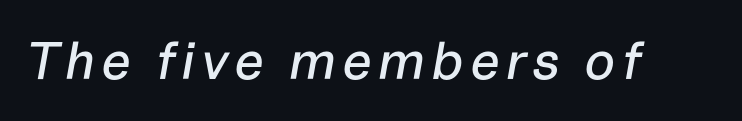
The words here are not underlined. Character widths vary here, with narrow letters taking less room than wide ones. These lines were composed using italics.
